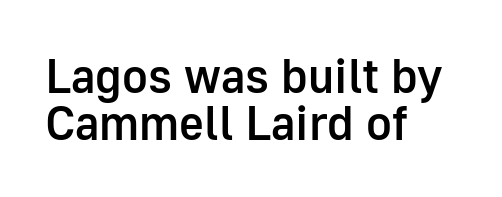
The image shows 48 px semibold sans-serif type, upright; set left-aligned, tight line spacing (0.98x), normal letter spacing, not underlined; low stroke contrast and a medium x-height.
